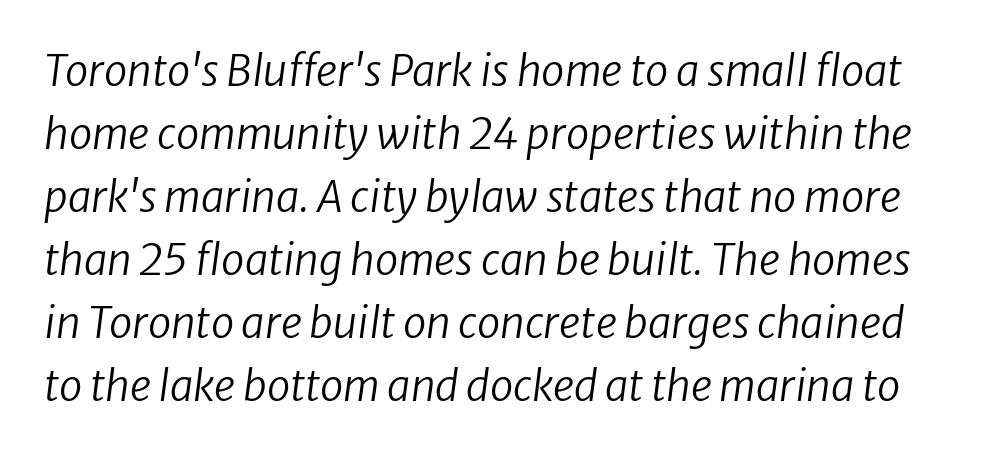
Q: Is the text bold? A: No.
Q: Is the typeface a serif or a sans-serif typeface? A: Sans-serif.
Q: Is the text underlined? A: No.
Q: Is the spacing between letters normal or unusually wide? A: Normal.
Q: Is the spacing between lines tight, normal or loose? A: Normal.
Q: Width (condensed, normal, or wide)? A: Normal.
Q: Stroke contrast? A: Low.
Q: x-height? A: Medium.
Q: Monospaced? A: No.
